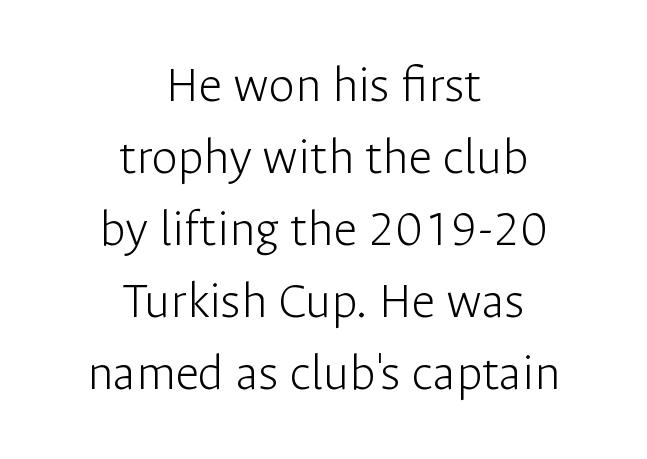
Inter-character spacing is left at the font's built-in metrics. Baseline-to-baseline distance is the conventional proportion of letter height. The rag falls on both sides of this text block equally. Think of a printed novel: that variable character pitch is what you see here. Stroke mass is kept to a normal reading level or below.
